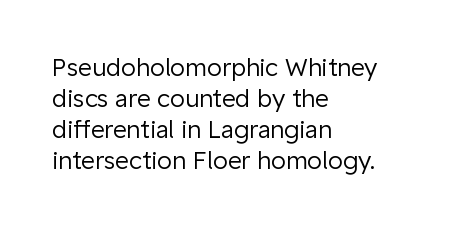
Q: Is the text bold? A: No.
Q: Is the text italic (slanted)? A: No, it is upright.
Q: Is the text underlined? A: No.
Q: How is the paragraph aligned? A: Left-aligned.
Q: Is the spacing between letters normal or unusually wide? A: Normal.
Q: Is the spacing between lines tight, normal or loose? A: Normal.
